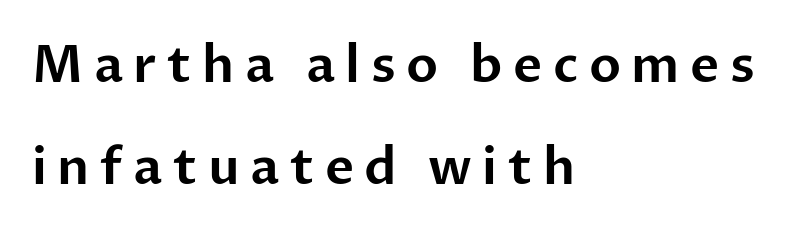
The image shows 50 px sans-serif type, upright; set left-aligned, loose line spacing (2.05x), unusually wide letter spacing (+0.21 em), not underlined; low stroke contrast and a medium x-height.
